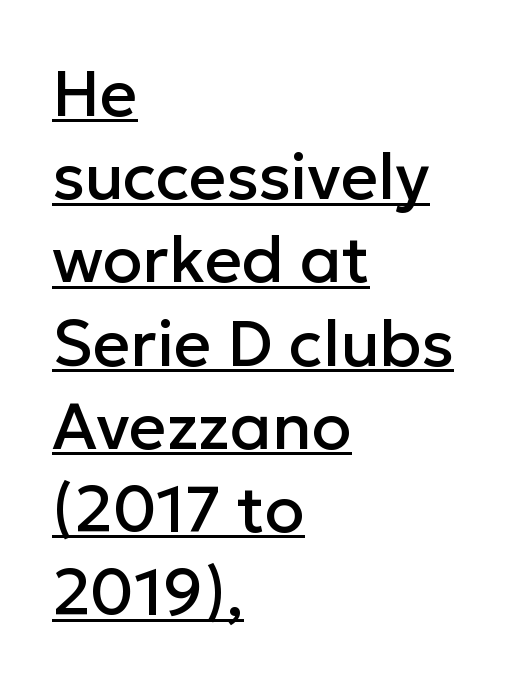
The image shows 65 px sans-serif type, upright; set left-aligned, normal line spacing (1.28x), normal letter spacing, underlined; low stroke contrast and a medium x-height.
